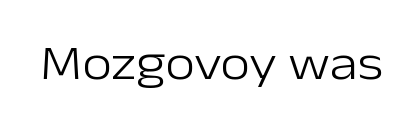
The image shows 49 px light sans-serif type, upright; set normal letter spacing, not underlined; low stroke contrast and a medium x-height.
